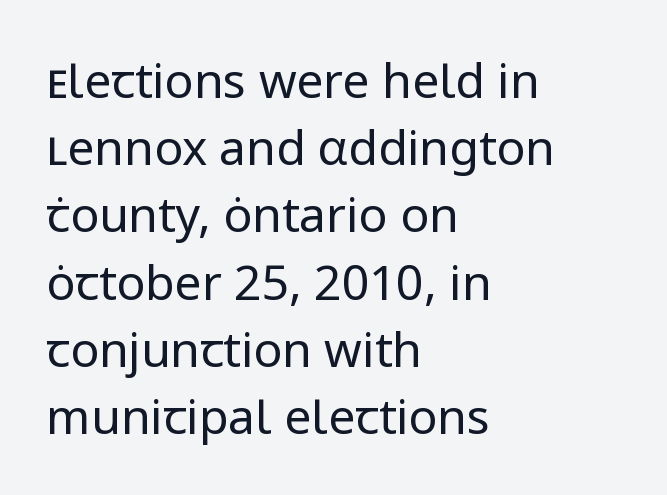
The rendering uses a moderate line-height, typical for paragraphs. Glyph-to-glyph distance matches everyday printed text. Nope, no serifs anywhere on these letters. Any mark beneath the type? The region is blank.
